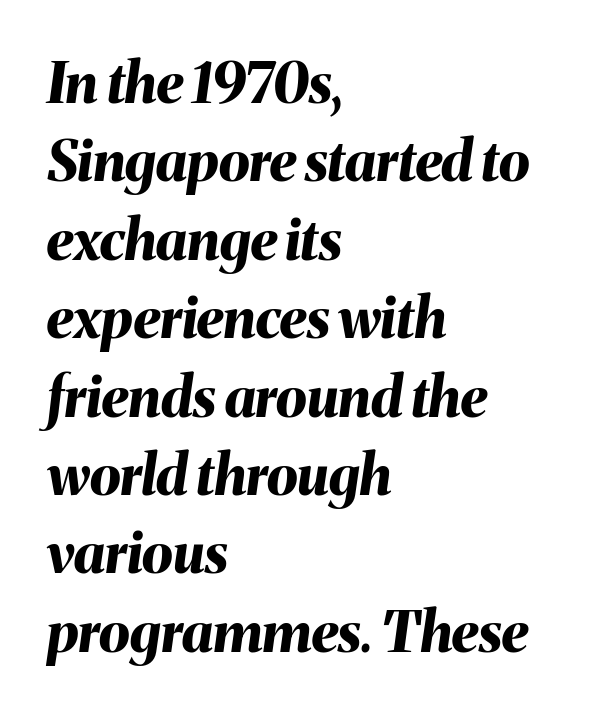
Q: Is the text bold? A: Yes.
Q: Is the text italic (slanted)? A: Yes, it leans right by about 8 degrees.
Q: Is the text underlined? A: No.
Q: How is the paragraph aligned? A: Left-aligned.
Q: Is the spacing between letters normal or unusually wide? A: Normal.
Q: Is the spacing between lines tight, normal or loose? A: Normal.
Q: Width (condensed, normal, or wide)? A: Normal.
Q: Stroke contrast? A: Medium.
Q: x-height? A: Medium.
Q: Monospaced? A: No.
